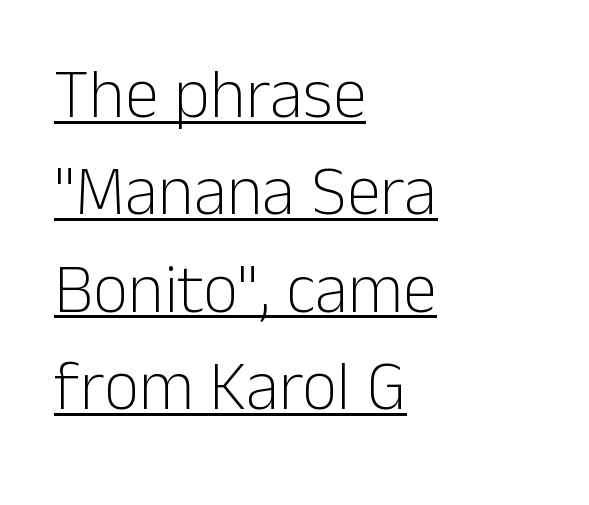
The image shows 69 px light sans-serif type, upright; set left-aligned, normal line spacing (1.41x), normal letter spacing, underlined; low stroke contrast and a medium x-height.
